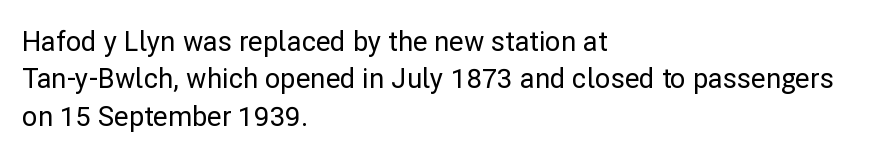
Q: Is the text italic (slanted)? A: No, it is upright.
Q: Is the text underlined? A: No.
Q: How is the paragraph aligned? A: Left-aligned.
Q: Is the spacing between letters normal or unusually wide? A: Normal.
Q: Is the spacing between lines tight, normal or loose? A: Normal.
